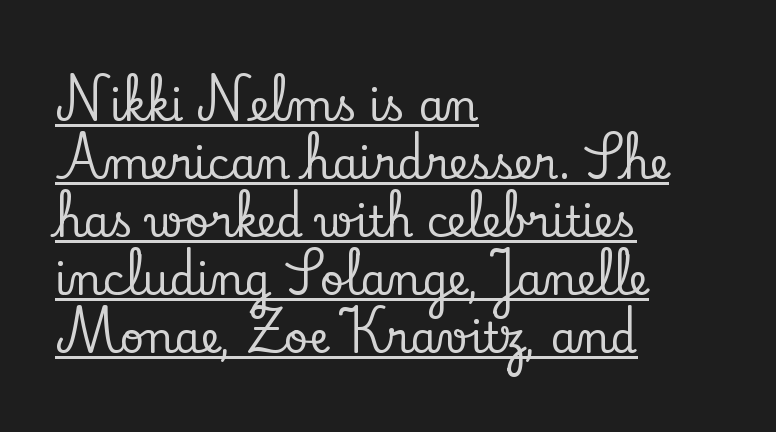
Q: Is the text italic (slanted)? A: No, it is upright.
Q: Is the typeface a serif or a sans-serif typeface? A: Serif.
Q: Is the text underlined? A: Yes.
Q: How is the paragraph aligned? A: Left-aligned.
Q: Is the spacing between letters normal or unusually wide? A: Normal.
Q: Is the spacing between lines tight, normal or loose? A: Normal.
Q: Width (condensed, normal, or wide)? A: Normal.
Q: Stroke contrast? A: Low.
Q: x-height? A: Small.
Q: Monospaced? A: No.
